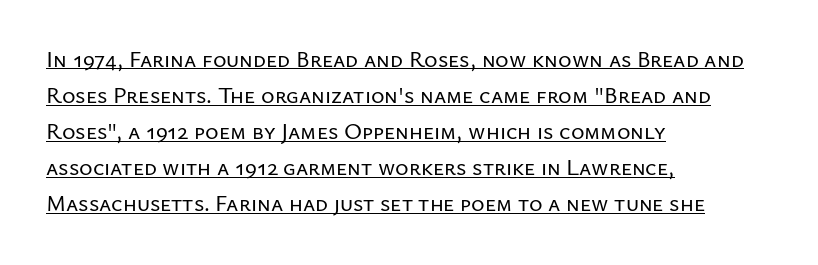
{"italic": "no", "underline": "yes", "align": "left", "line_spacing": "normal", "line_spacing_ratio": 1.57, "letter_spacing": "normal", "letter_spacing_em": 0.0, "glyph_px": 23}
